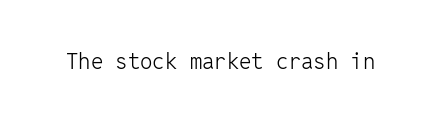
{"italic": "no", "bold": "no", "underline": "no", "letter_spacing": "normal", "letter_spacing_em": 0.0, "glyph_px": 22}
